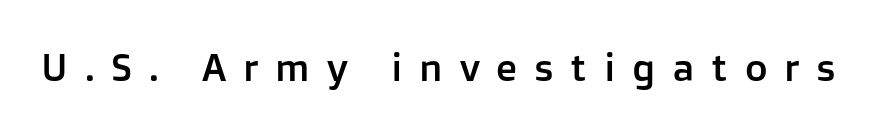
Q: Is the text italic (slanted)? A: No, it is upright.
Q: Is the typeface a serif or a sans-serif typeface? A: Sans-serif.
Q: Is the text underlined? A: No.
Q: Is the spacing between letters normal or unusually wide? A: Unusually wide.
Q: Width (condensed, normal, or wide)? A: Normal.
Q: Stroke contrast? A: Low.
Q: x-height? A: Medium.
Q: Monospaced? A: No.
